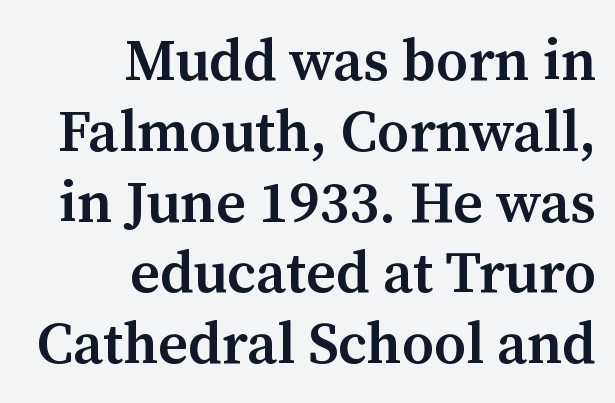
Looks like regular typesetting: each glyph gets only the width it needs. The axis of the letterforms is exactly vertical. In terms of letterform style, serifs are clearly present. Letter spacing: default. On the weight axis this lands at semibold, roughly 600.
